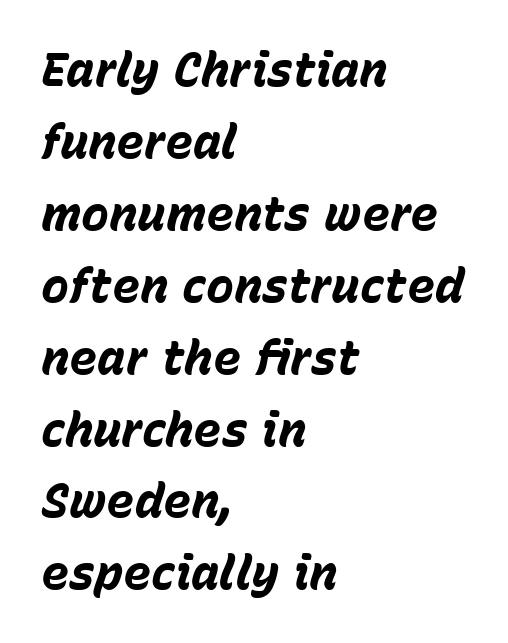
The image shows 47 px bold type, italic (leaning right); set left-aligned, normal line spacing (1.53x), normal letter spacing, not underlined; low stroke contrast and a medium x-height.
